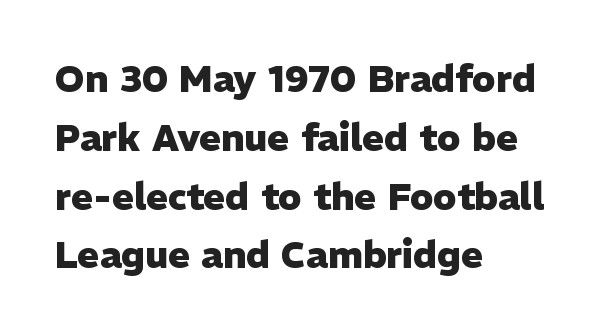
Evenly set lines give the paragraph a standard silhouette. Each letter keeps its own natural width here, so spacing adapts to shape. Note: no serifs on the glyphs. A full-strength bold gives these letters their thick strokes.
